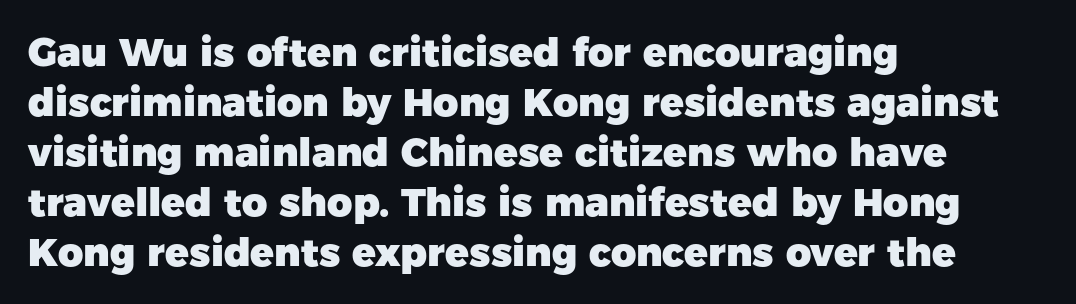
Underlining? Definitely not there. The letters are bold, with thick, heavy strokes. Italic: no, the glyphs are upright roman. Is the letter spacing exaggerated? No — it looks like the ordinary default. Looks like regular typesetting: each glyph gets only the width it needs.
